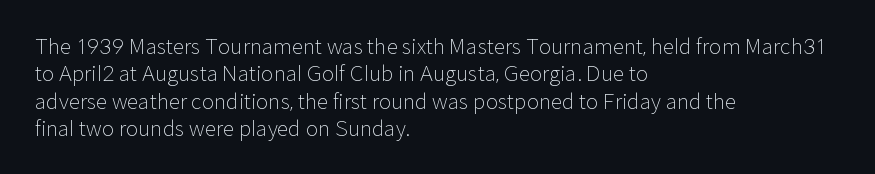
The image shows 21 px text type, upright; set left-aligned, normal line spacing (1.3x), normal letter spacing, not underlined.
